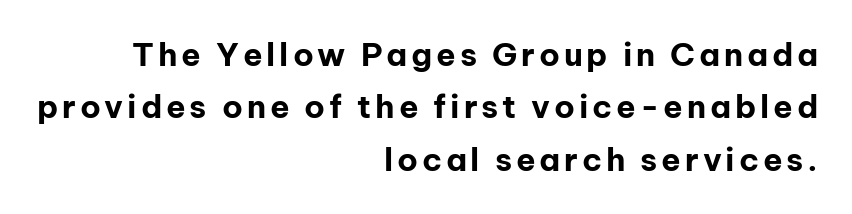
Here the designer chose a conventional face with non-uniform glyph widths. Line endings align vertically; line beginnings do not. Lines of text with bare space underneath. The glyphs in this specimen are sans serif. The rendering uses a moderate line-height, typical for paragraphs. Heft: maximum for text — a bold.
